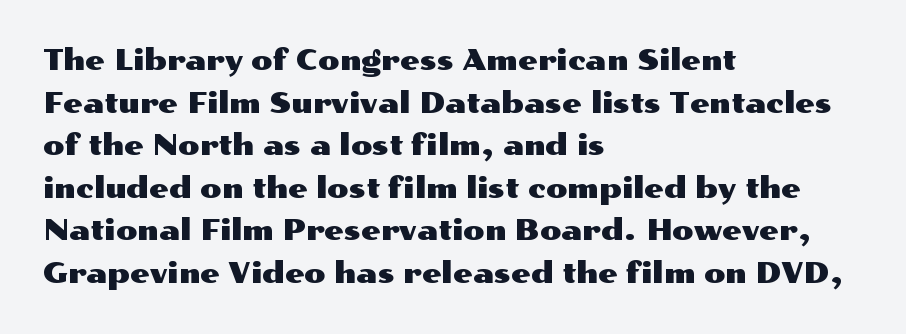
The image shows 28 px wide sans-serif type, upright; set left-aligned, normal line spacing (1.52x), normal letter spacing, not underlined; medium stroke contrast and a medium x-height.
